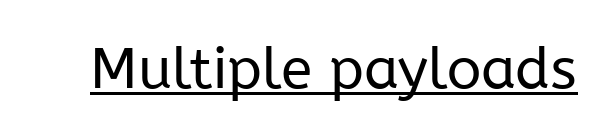
The image shows 57 px regular-weight sans-serif type, upright; set normal letter spacing, underlined; low stroke contrast and a medium x-height.
